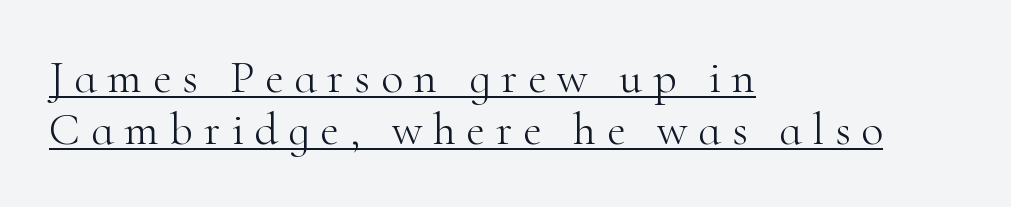
Q: Is the text bold? A: No.
Q: Is the text italic (slanted)? A: No, it is upright.
Q: Is the typeface a serif or a sans-serif typeface? A: Serif.
Q: Is the text underlined? A: Yes.
Q: How is the paragraph aligned? A: Left-aligned.
Q: Is the spacing between letters normal or unusually wide? A: Unusually wide.
Q: Is the spacing between lines tight, normal or loose? A: Tight.
Q: Width (condensed, normal, or wide)? A: Normal.
Q: Stroke contrast? A: High.
Q: x-height? A: Small.
Q: Monospaced? A: No.
